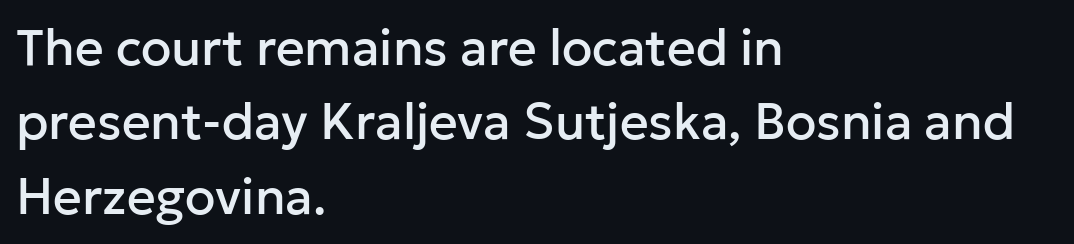
Q: Is the text italic (slanted)? A: No, it is upright.
Q: Is the typeface a serif or a sans-serif typeface? A: Sans-serif.
Q: Is the text underlined? A: No.
Q: How is the paragraph aligned? A: Left-aligned.
Q: Is the spacing between letters normal or unusually wide? A: Normal.
Q: Is the spacing between lines tight, normal or loose? A: Normal.
Q: Width (condensed, normal, or wide)? A: Normal.
Q: Stroke contrast? A: Low.
Q: x-height? A: Medium.
Q: Monospaced? A: No.
